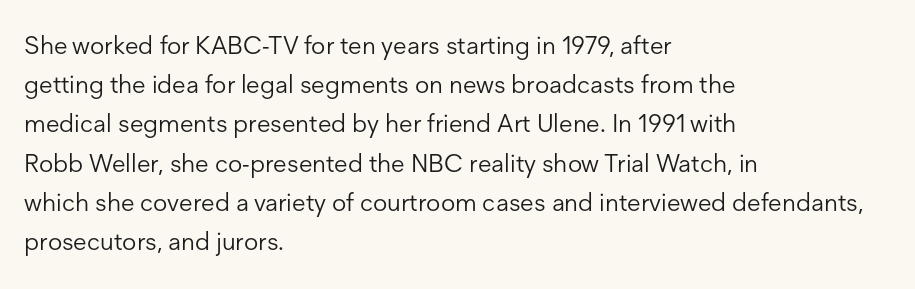
Q: Is the text bold? A: No.
Q: Is the text italic (slanted)? A: No, it is upright.
Q: Is the text underlined? A: No.
Q: How is the paragraph aligned? A: Left-aligned.
Q: Is the spacing between letters normal or unusually wide? A: Normal.
Q: Is the spacing between lines tight, normal or loose? A: Normal.
